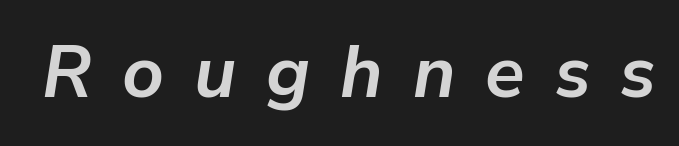
The image shows 73 px semibold type, italic (leaning right); set unusually wide letter spacing (+0.41 em), not underlined; low stroke contrast and a medium x-height.
